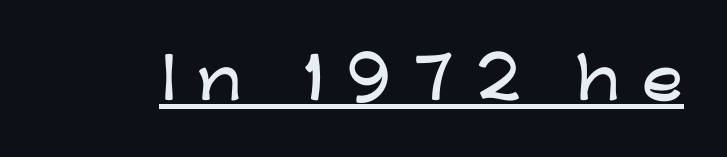
The image shows 55 px wide sans-serif type, upright; set unusually wide letter spacing (+0.4 em), underlined; low stroke contrast and a medium x-height.
